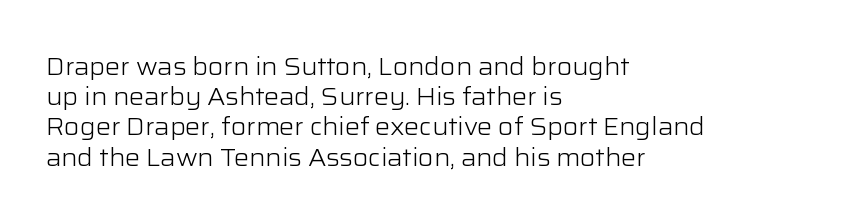
In terms of posture, this sample is upright. The rendering keeps characters at their native spacing. Caption: face not bold, strokes unweighted. The string is rendered with underlining switched off. Horizontal alignment here is leftward, the default for most running prose.
